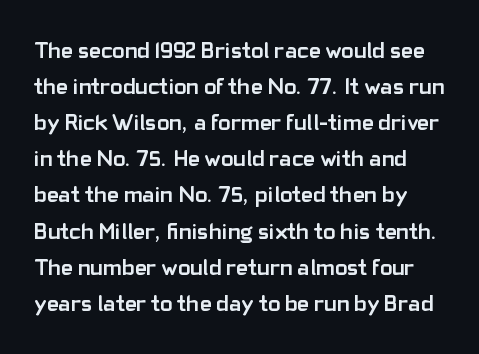
Nothing unusual about the tracking: characters are spaced as the font intends. The glyphs are unaccompanied by any horizontal stroke below them. How heavy is the stroke? Heavy — this is a bold. Successive baselines arrive at the customary interval. Is there any slant? The stems are plumb.
